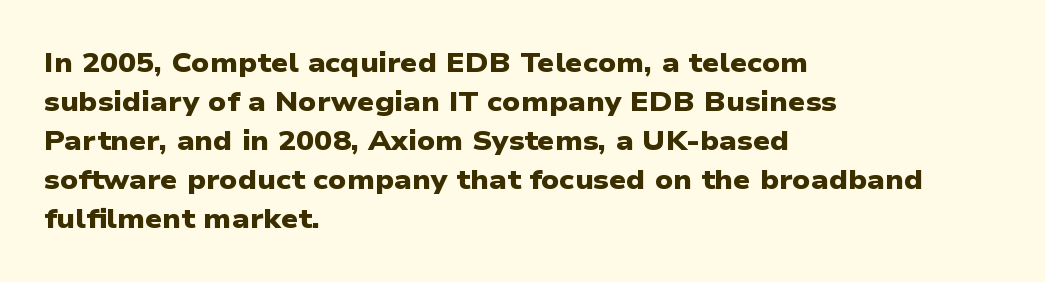
Q: Is the text bold? A: Yes.
Q: Is the text underlined? A: No.
Q: How is the paragraph aligned? A: Left-aligned.
Q: Is the spacing between letters normal or unusually wide? A: Normal.
Q: Is the spacing between lines tight, normal or loose? A: Normal.
